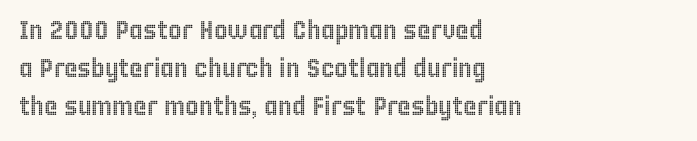
Q: Is the text italic (slanted)? A: No, it is upright.
Q: Is the text underlined? A: No.
Q: How is the paragraph aligned? A: Left-aligned.
Q: Is the spacing between letters normal or unusually wide? A: Normal.
Q: Is the spacing between lines tight, normal or loose? A: Normal.
